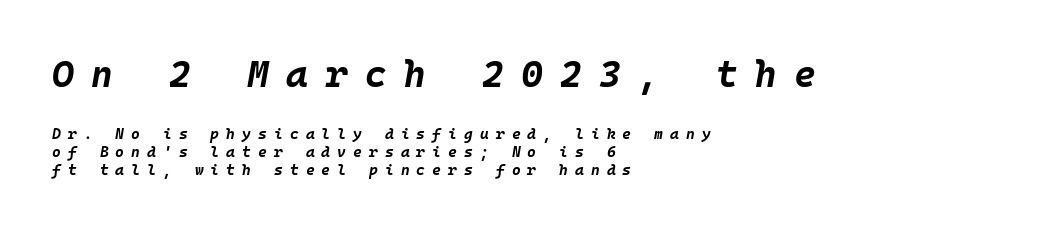
The image shows 37 px bold type, italic (leaning right), monospaced; set left-aligned, line spacing 1.18x, unusually wide letter spacing (+0.47 em), not underlined; the first (top) block is 2.47x larger; low stroke contrast and a large x-height.
